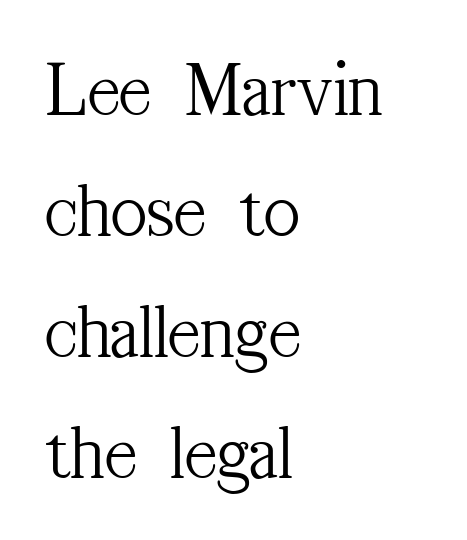
{"serif": "yes", "italic": "no", "bold": "no", "weight": "light", "width": "condensed", "stroke_contrast": "medium", "x_height": "medium", "monospaced": "no", "underline": "no", "align": "left", "line_spacing": "normal", "line_spacing_ratio": 1.55, "letter_spacing": "normal", "letter_spacing_em": 0.0, "glyph_px": 78}
